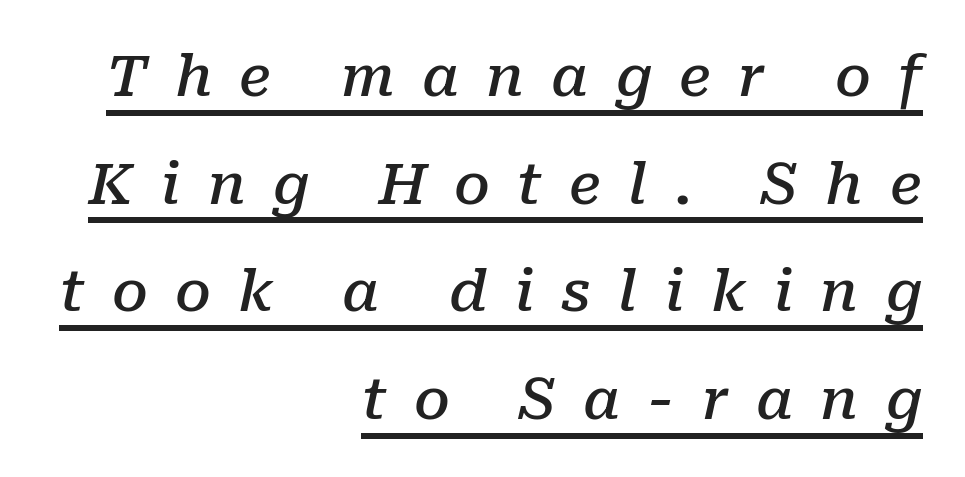
Q: Is the text bold? A: Semi-bold.
Q: Is the text italic (slanted)? A: Yes, it leans right by about 10 degrees.
Q: Is the typeface a serif or a sans-serif typeface? A: Serif.
Q: Is the text underlined? A: Yes.
Q: How is the paragraph aligned? A: Right-aligned.
Q: Is the spacing between letters normal or unusually wide? A: Unusually wide.
Q: Width (condensed, normal, or wide)? A: Normal.
Q: Stroke contrast? A: Low.
Q: x-height? A: Medium.
Q: Monospaced? A: No.
